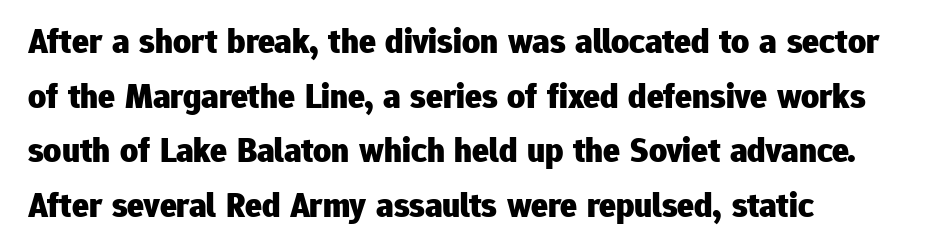
{"serif": "no", "italic": "no", "bold": "yes", "weight": "heavy", "width": "normal", "stroke_contrast": "low", "x_height": "medium", "monospaced": "no", "underline": "no", "align": "left", "line_spacing": "normal", "line_spacing_ratio": 1.56, "letter_spacing": "normal", "letter_spacing_em": 0.0, "glyph_px": 35}
